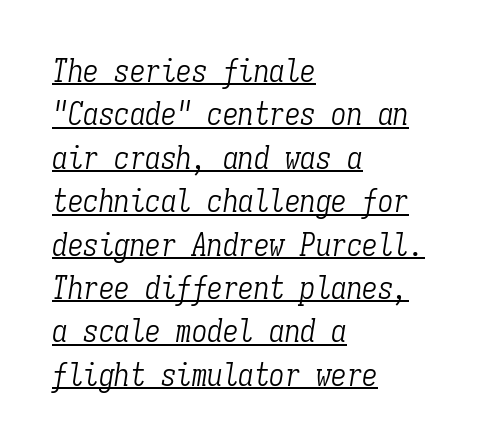
{"serif": "yes", "italic": "yes", "lean": "right", "slant_degrees": 9, "bold": "no", "weight": "light", "width": "condensed", "stroke_contrast": "low", "x_height": "medium", "monospaced": "yes", "underline": "yes", "align": "left", "line_spacing": "normal", "line_spacing_ratio": 1.4, "letter_spacing": "normal", "letter_spacing_em": 0.0, "glyph_px": 31}
